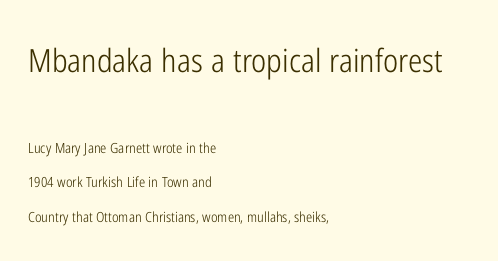
Q: Is the text bold? A: No.
Q: Is the text italic (slanted)? A: No, it is upright.
Q: Is the typeface a serif or a sans-serif typeface? A: Sans-serif.
Q: Is the text underlined? A: No.
Q: How is the paragraph aligned? A: Left-aligned.
Q: Is the spacing between letters normal or unusually wide? A: Normal.
Q: Is the spacing between lines tight, normal or loose? A: Loose.
Q: Which block of text is set in a larger size, the first (top) or the second (bottom)? A: The first (top) one.
Q: Width (condensed, normal, or wide)? A: Condensed.
Q: Stroke contrast? A: Low.
Q: x-height? A: Medium.
Q: Monospaced? A: No.
